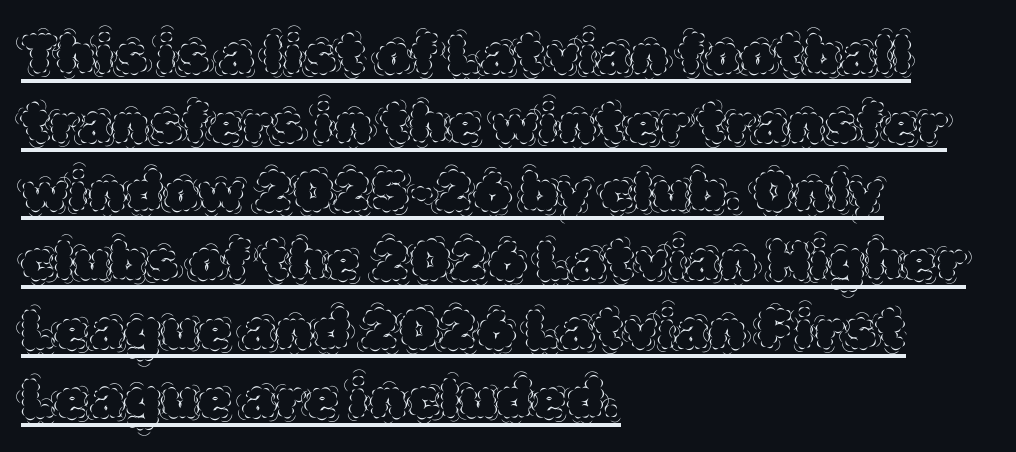
Q: Is the text bold? A: No.
Q: Is the text italic (slanted)? A: No, it is upright.
Q: Is the text underlined? A: Yes.
Q: How is the paragraph aligned? A: Left-aligned.
Q: Is the spacing between letters normal or unusually wide? A: Normal.
Q: Is the spacing between lines tight, normal or loose? A: Normal.
Q: Width (condensed, normal, or wide)? A: Normal.
Q: x-height? A: Large.
Q: Monospaced? A: No.
